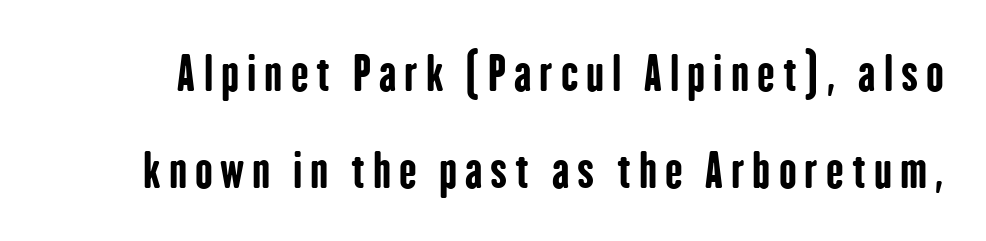
Q: Is the text bold? A: Yes.
Q: Is the text italic (slanted)? A: No, it is upright.
Q: Is the typeface a serif or a sans-serif typeface? A: Sans-serif.
Q: Is the text underlined? A: No.
Q: Is the spacing between lines tight, normal or loose? A: Loose.
Q: Width (condensed, normal, or wide)? A: Condensed.
Q: Stroke contrast? A: Low.
Q: x-height? A: Medium.
Q: Monospaced? A: No.
